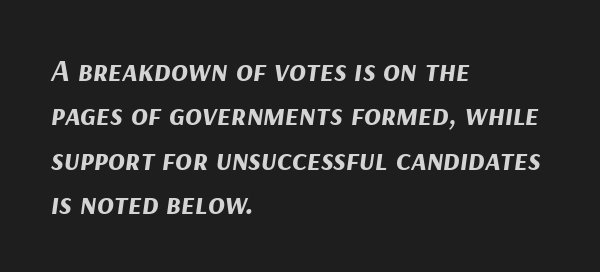
Regarding leading, the lines here are spaced in the standard way. The typesetting leans heavy: a genuine bold. Note the varied advance widths — an 'i' is clearly narrower than an 'm'. The foot of each line stays bare and open. Nobody touched the tracking dial on this one.
